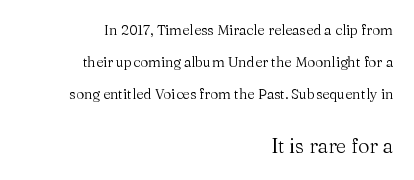
{"italic": "no", "bold": "no", "underline": "no", "align": "right", "line_spacing": "loose", "line_spacing_ratio": 2.28, "letter_spacing": "normal", "letter_spacing_em": 0.0, "larger_block": "second", "size_ratio": 1.43, "glyph_px": 20}
